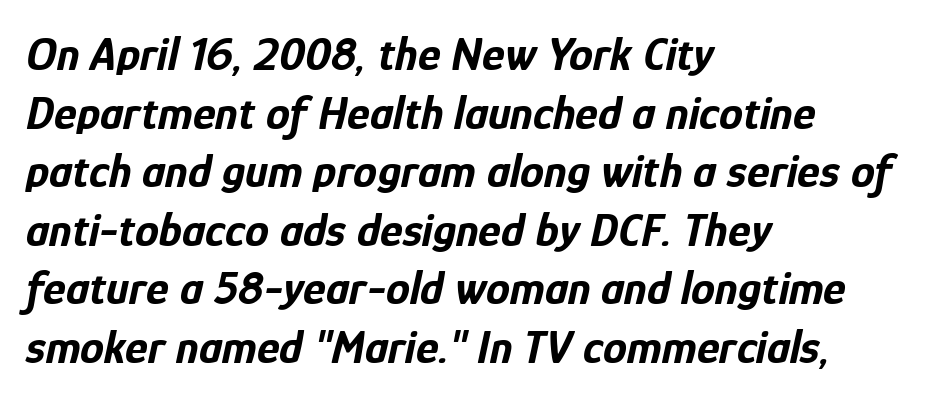
The image shows 48 px bold, condensed type, italic (leaning right); set left-aligned, line spacing 1.22x, normal letter spacing, not underlined; low stroke contrast and a medium x-height.
